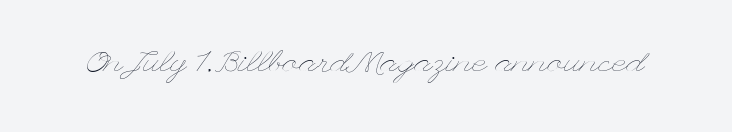
{"bold": "no", "weight": "thin", "width": "wide", "stroke_contrast": "low", "x_height": "small", "underline": "no", "letter_spacing": "normal", "letter_spacing_em": 0.0, "glyph_px": 31}
